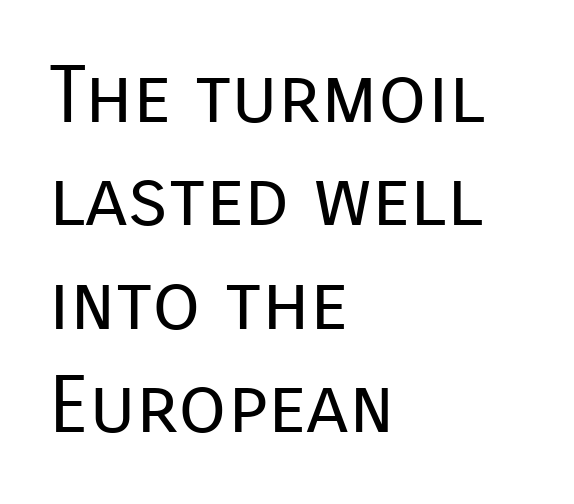
The image shows 79 px regular-weight sans-serif type, upright; set left-aligned, normal line spacing (1.31x), normal letter spacing, not underlined; low stroke contrast and a medium x-height.
